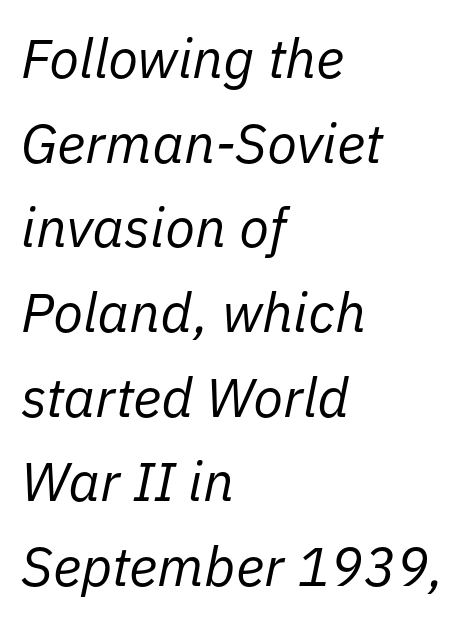
{"italic": "yes", "lean": "right", "slant_degrees": 11, "bold": "no", "weight": "regular", "width": "normal", "stroke_contrast": "low", "x_height": "medium", "monospaced": "no", "underline": "no", "align": "left", "line_spacing": "normal", "line_spacing_ratio": 1.54, "letter_spacing": "normal", "letter_spacing_em": 0.0, "glyph_px": 55}
